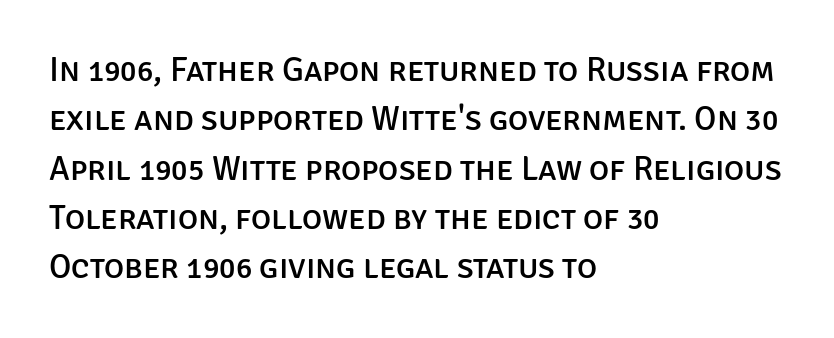
The image shows 34 px sans-serif type, upright; set left-aligned, normal line spacing (1.45x), normal letter spacing, not underlined; low stroke contrast and a large x-height.
